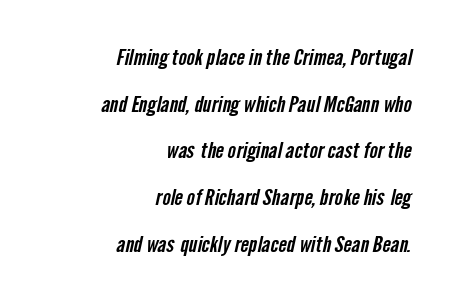
Is there much room between lines? Yes — plenty of vertical air separates them. Leftover space on each line is placed entirely before the opening word. There is no visible air inserted between adjacent glyphs. The strip under each line holds only bare page.
